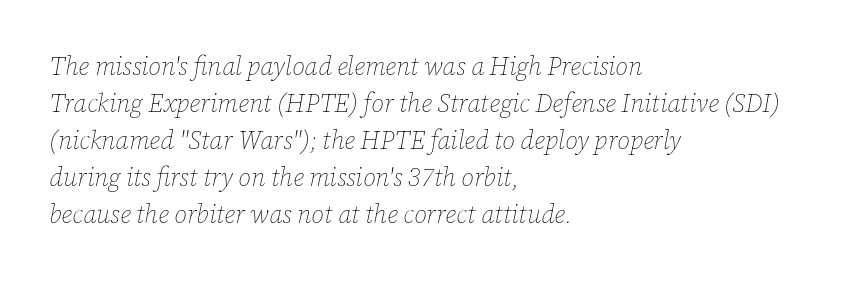
{"italic": "yes", "lean": "right", "slant_degrees": 12, "bold": "no", "underline": "no", "align": "left", "line_spacing": "normal", "line_spacing_ratio": 1.48, "letter_spacing": "normal", "letter_spacing_em": 0.0, "glyph_px": 25}
